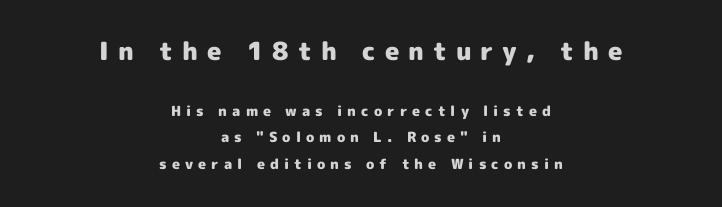
The space beneath each line is pristine and unruled. Compared with typical body copy, the letter spacing here is much looser. The typography opts for an upright posture over an oblique one. Caption: upper text group enlarged, lower text group reduced.
